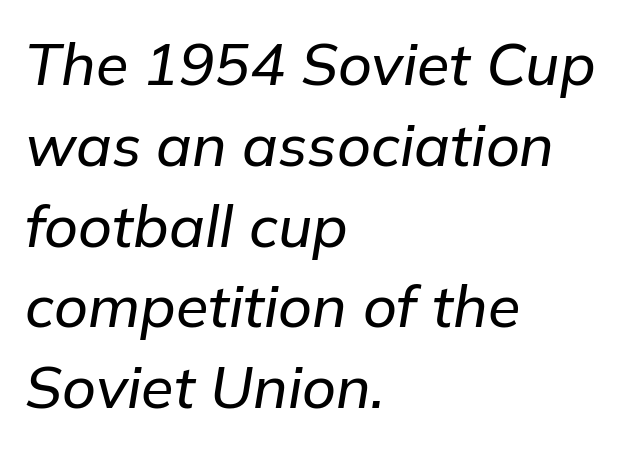
Characters are canted at an angle relative to the baseline's perpendicular. Vertical spacing — default. If you drew a ruler down the left edge, every line would touch it. Any mark beneath the type? The region is blank. Nobody touched the tracking dial on this one.
